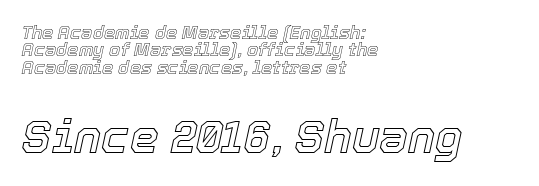
Q: Is the text italic (slanted)? A: Yes, it leans right by about 12 degrees.
Q: Is the text underlined? A: No.
Q: How is the paragraph aligned? A: Left-aligned.
Q: Is the spacing between letters normal or unusually wide? A: Normal.
Q: Is the spacing between lines tight, normal or loose? A: Tight.
Q: Which block of text is set in a larger size, the first (top) or the second (bottom)? A: The second (bottom) one.
Q: Width (condensed, normal, or wide)? A: Normal.
Q: x-height? A: Medium.
Q: Monospaced? A: No.
